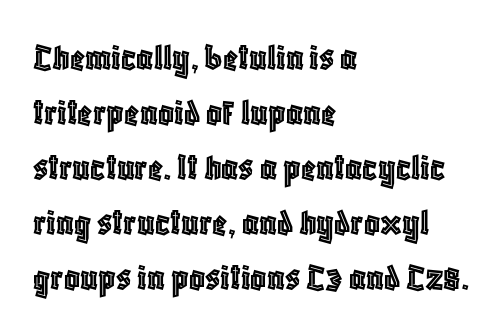
Q: Is the text italic (slanted)? A: No, it is upright.
Q: Is the text underlined? A: No.
Q: How is the paragraph aligned? A: Left-aligned.
Q: Is the spacing between letters normal or unusually wide? A: Normal.
Q: Is the spacing between lines tight, normal or loose? A: Normal.
Q: Width (condensed, normal, or wide)? A: Condensed.
Q: x-height? A: Large.
Q: Monospaced? A: No.
